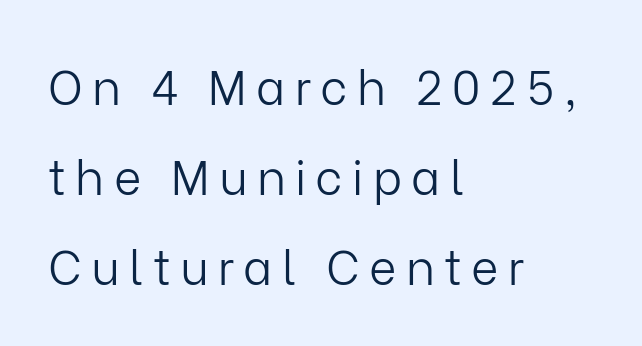
{"serif": "no", "italic": "no", "bold": "no", "weight": "light", "width": "normal", "stroke_contrast": "low", "x_height": "medium", "monospaced": "no", "underline": "no", "align": "left", "line_spacing": "loose", "line_spacing_ratio": 1.91, "letter_spacing": "wide", "letter_spacing_em": 0.2, "glyph_px": 47}
